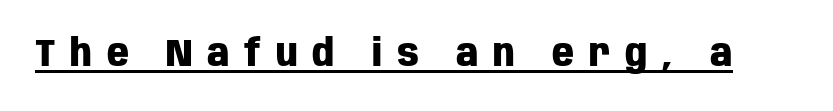
The image shows 38 px heavy, condensed sans-serif type, upright; set unusually wide letter spacing (+0.39 em), underlined; low stroke contrast and a large x-height.
